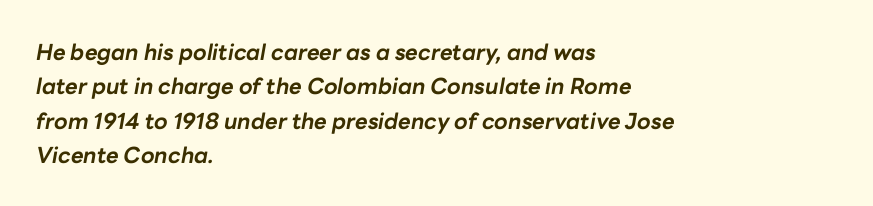
Q: Is the text bold? A: Yes.
Q: Is the text italic (slanted)? A: Yes, it leans right by about 10 degrees.
Q: Is the text underlined? A: No.
Q: How is the paragraph aligned? A: Left-aligned.
Q: Is the spacing between letters normal or unusually wide? A: Normal.
Q: Is the spacing between lines tight, normal or loose? A: Normal.
